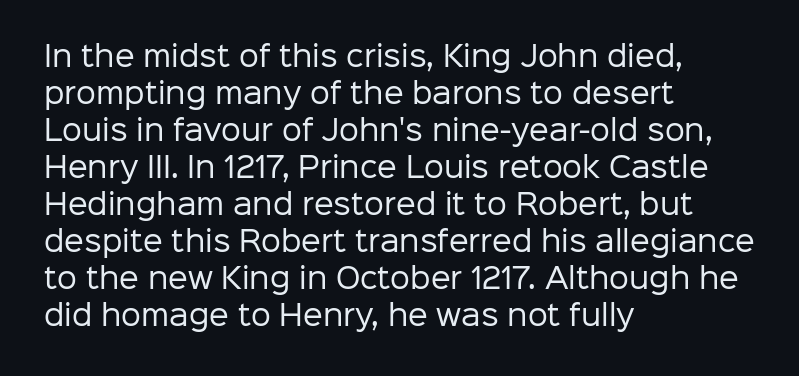
Q: Is the text bold? A: No.
Q: Is the text italic (slanted)? A: No, it is upright.
Q: Is the typeface a serif or a sans-serif typeface? A: Sans-serif.
Q: Is the text underlined? A: No.
Q: How is the paragraph aligned? A: Left-aligned.
Q: Is the spacing between letters normal or unusually wide? A: Normal.
Q: Is the spacing between lines tight, normal or loose? A: Normal.
Q: Width (condensed, normal, or wide)? A: Normal.
Q: Stroke contrast? A: Low.
Q: x-height? A: Medium.
Q: Monospaced? A: No.
